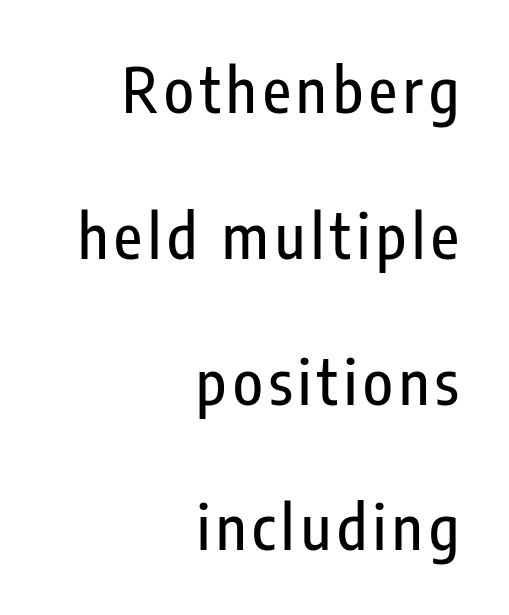
Q: Is the text italic (slanted)? A: No, it is upright.
Q: Is the typeface a serif or a sans-serif typeface? A: Sans-serif.
Q: Is the text underlined? A: No.
Q: How is the paragraph aligned? A: Right-aligned.
Q: Is the spacing between lines tight, normal or loose? A: Loose.
Q: Width (condensed, normal, or wide)? A: Condensed.
Q: Stroke contrast? A: Low.
Q: x-height? A: Medium.
Q: Monospaced? A: No.
